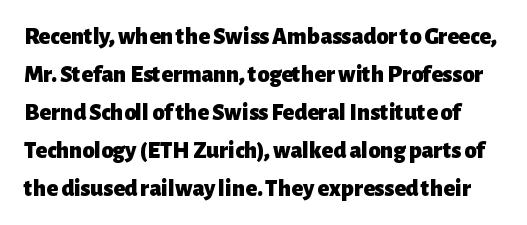
The image shows 24 px bold type, upright; set normal line spacing (1.58x), normal letter spacing, not underlined.
